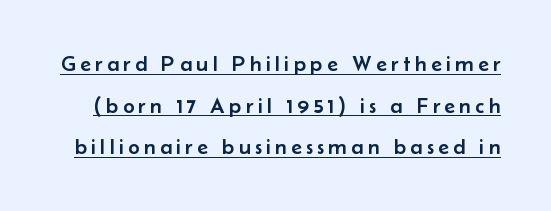
The image shows 22 px text type, upright; set line spacing 1.89x, unusually wide letter spacing (+0.2 em), underlined.
